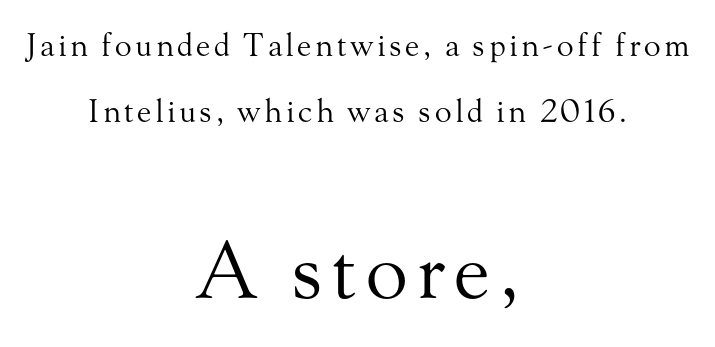
The image shows 78 px regular-weight serif type, upright; set centered, loose line spacing (2.14x), not underlined; the second (bottom) block is 2.52x larger; medium stroke contrast and a small x-height.
